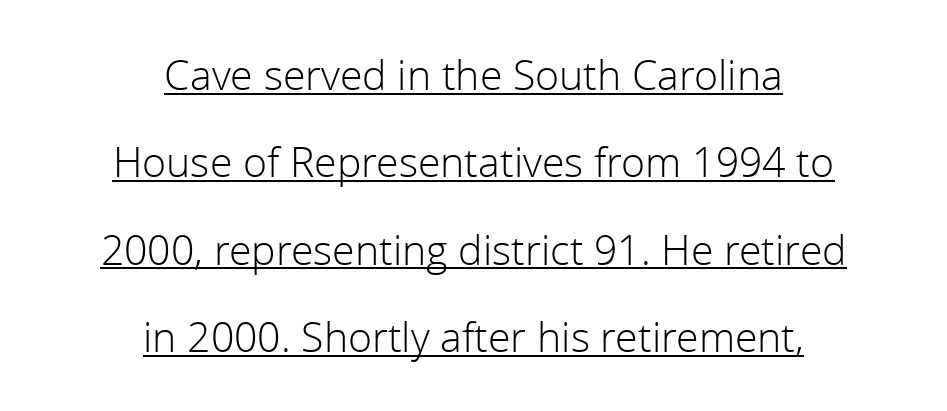
You can see a thin bar hugging the bottom of the glyphs. Line starts and ends both wander, symmetrically. Is this a heavy cut? Hardly; it is regular or lighter. Horizontal bands of white between lines are thick stripes. The letterforms sit shoulder to shoulder at normal distance.
